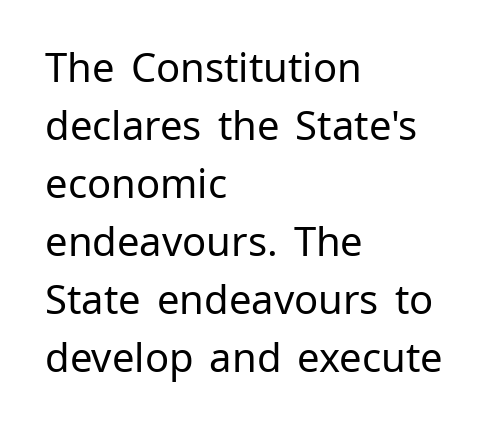
The compositor pushed each line to the left boundary. Character widths vary here, with narrow letters taking less room than wide ones. Designer's note — italics off, roman on. Each letter's strokes conclude bluntly, with no projecting serifs. The characters are drawn with everyday or finer stroke widths.
